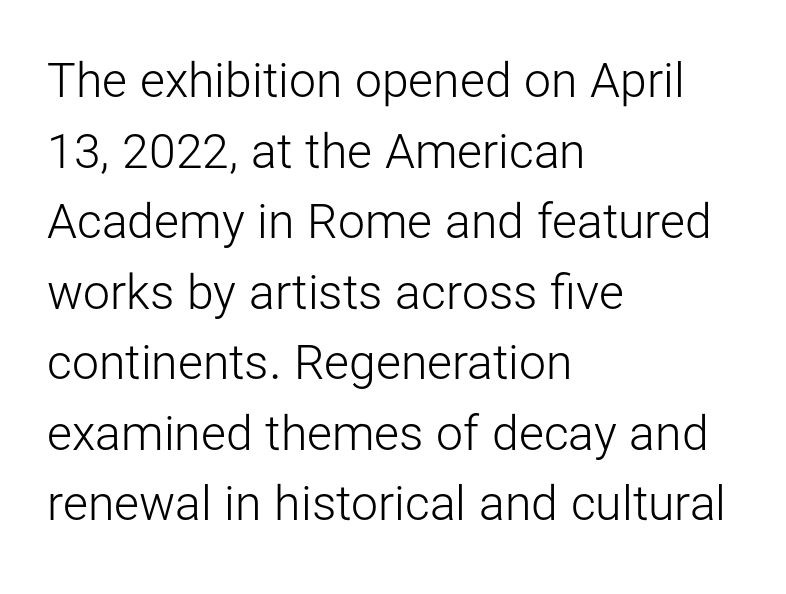
Q: Is the text bold? A: No.
Q: Is the text italic (slanted)? A: No, it is upright.
Q: Is the typeface a serif or a sans-serif typeface? A: Sans-serif.
Q: Is the text underlined? A: No.
Q: How is the paragraph aligned? A: Left-aligned.
Q: Is the spacing between letters normal or unusually wide? A: Normal.
Q: Is the spacing between lines tight, normal or loose? A: Normal.
Q: Width (condensed, normal, or wide)? A: Normal.
Q: Stroke contrast? A: Low.
Q: x-height? A: Medium.
Q: Monospaced? A: No.
